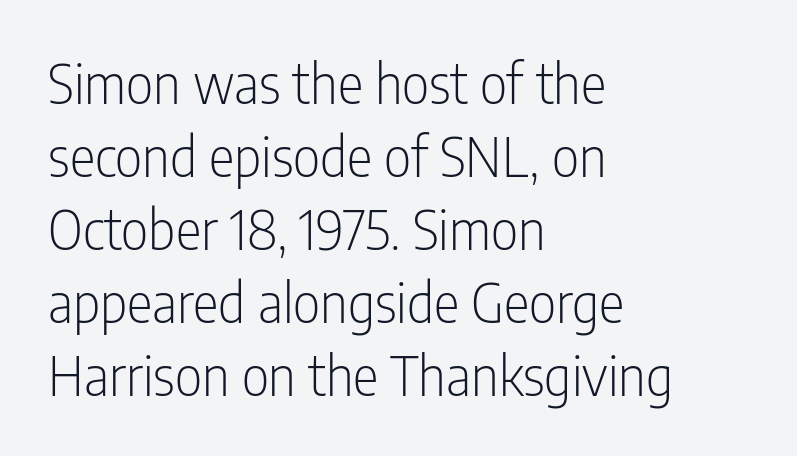
Q: Is the text bold? A: No.
Q: Is the text italic (slanted)? A: No, it is upright.
Q: Is the typeface a serif or a sans-serif typeface? A: Sans-serif.
Q: Is the text underlined? A: No.
Q: How is the paragraph aligned? A: Left-aligned.
Q: Is the spacing between letters normal or unusually wide? A: Normal.
Q: Is the spacing between lines tight, normal or loose? A: Normal.
Q: Width (condensed, normal, or wide)? A: Condensed.
Q: Stroke contrast? A: Low.
Q: x-height? A: Medium.
Q: Monospaced? A: No.
